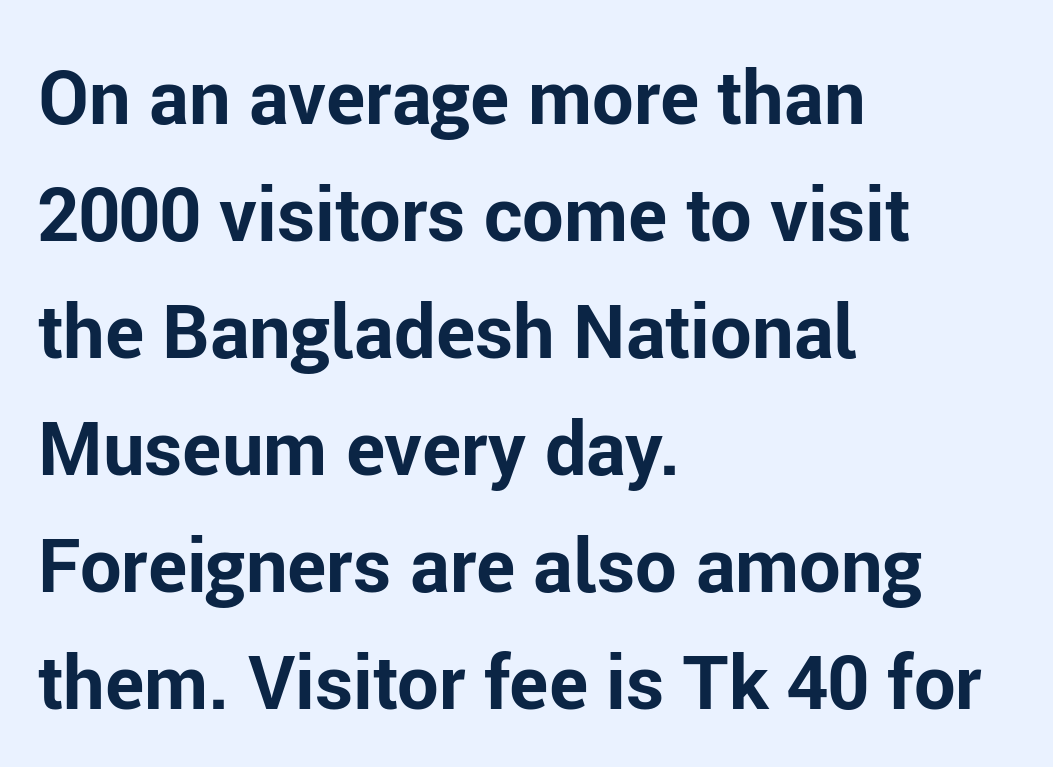
Q: Is the text bold? A: Yes.
Q: Is the text italic (slanted)? A: No, it is upright.
Q: Is the typeface a serif or a sans-serif typeface? A: Sans-serif.
Q: Is the text underlined? A: No.
Q: How is the paragraph aligned? A: Left-aligned.
Q: Is the spacing between letters normal or unusually wide? A: Normal.
Q: Is the spacing between lines tight, normal or loose? A: Normal.
Q: Width (condensed, normal, or wide)? A: Normal.
Q: Stroke contrast? A: Low.
Q: x-height? A: Medium.
Q: Monospaced? A: No.
